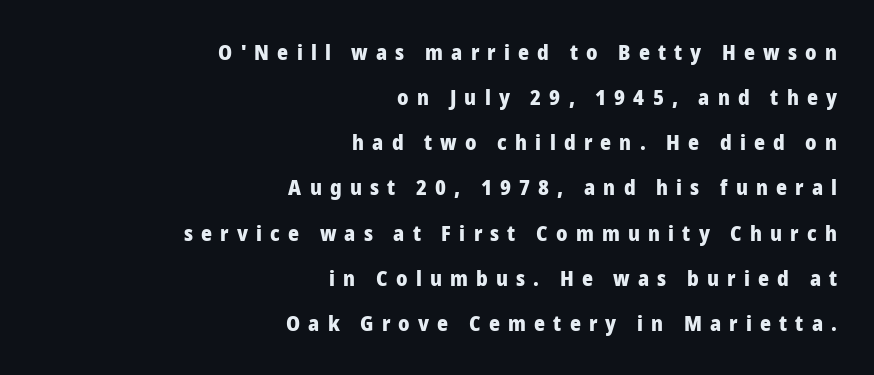
Notice how the stems are strictly vertical — no italics here. The tracking reads as deliberately expanded to a designer's eye. Does the copy run flush right? Yes — the right margin is perfectly even. Vertical spacing — loose. Heavy, bold letterforms. A bare baseline throughout the passage.
